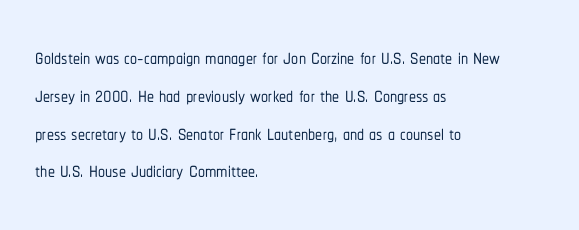
The image shows 28 px condensed sans-serif type, upright; set left-aligned, normal line spacing (1.35x), normal letter spacing, not underlined; low stroke contrast and a medium x-height.
